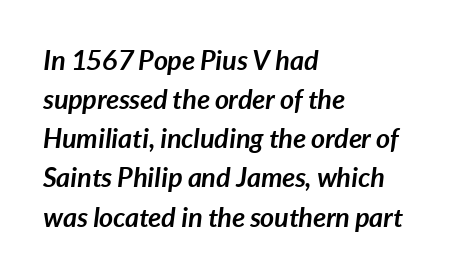
The strip under each line holds only bare page. This is oblique type, the kind used for emphasis or titles. Nobody touched the tracking dial on this one. These lines sit exactly where default settings would place them. Compared with a centered layout, this one pins lines to the left instead. Heft: maximum for text — a bold.
